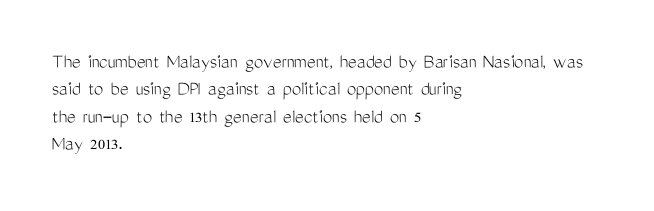
Reading down the block, your eye returns to a fixed left position each line. The weight tops out at a normal text grade. Interline gaps are of average width in this sample. The letters sit at their default tracking, neither squeezed nor spread.
